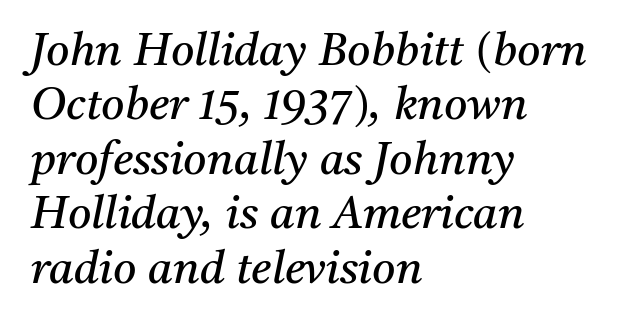
The image shows 45 px regular-weight serif type, italic (leaning right); set left-aligned, line spacing 1.21x, normal letter spacing, not underlined; medium stroke contrast and a medium x-height.
